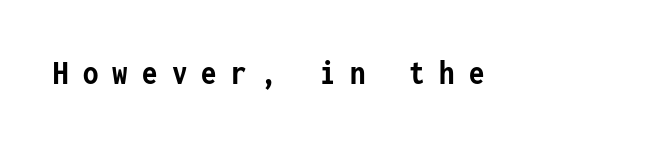
The image shows 35 px semibold, condensed sans-serif type, upright, monospaced; set unusually wide letter spacing (+0.41 em), not underlined; low stroke contrast and a medium x-height.
